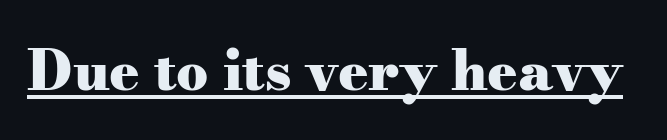
The image shows 56 px heavy, wide serif type, upright; set normal letter spacing, underlined; medium stroke contrast and a small x-height.
